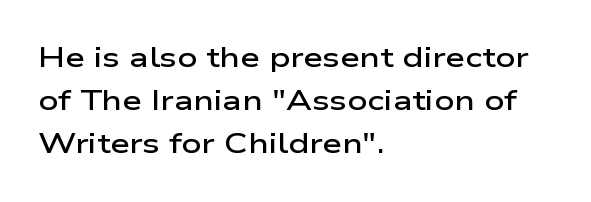
The image shows 28 px semibold, wide sans-serif type, upright; set left-aligned, normal line spacing (1.54x), normal letter spacing, not underlined; low stroke contrast and a medium x-height.
